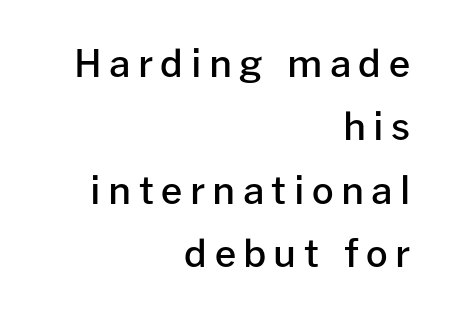
This is the regular roman posture of the typeface. Is this a sans? Yes — the strokes have no serifs. Does the leading feel generous? No, just average. The rendering anchors every line to the right-hand side. The passage shown is semibold, sitting just below true bold. Think of a printed novel: that variable character pitch is what you see here.
